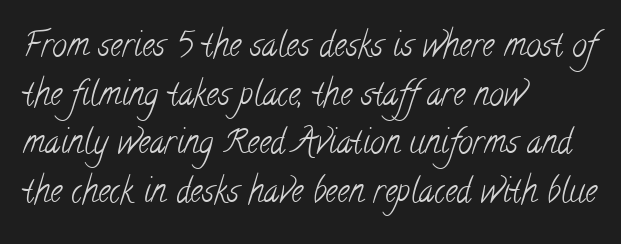
The image shows 33 px light, condensed type; set left-aligned, normal line spacing (1.47x), normal letter spacing, not underlined; low stroke contrast and a small x-height.
